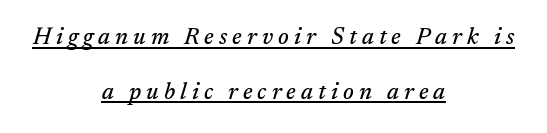
{"italic": "yes", "lean": "right", "slant_degrees": 17, "underline": "yes", "align": "center", "line_spacing": "loose", "line_spacing_ratio": 2.37, "letter_spacing": "wide", "letter_spacing_em": 0.22, "glyph_px": 23}
